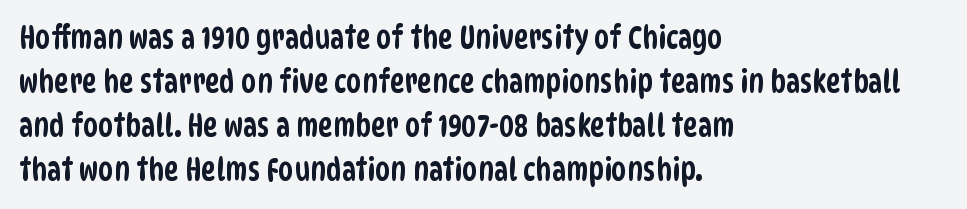
{"serif": "no", "width": "condensed", "stroke_contrast": "low", "x_height": "large", "monospaced": "no", "underline": "no", "align": "left", "line_spacing": "normal", "line_spacing_ratio": 1.42, "letter_spacing": "normal", "letter_spacing_em": 0.0, "glyph_px": 31}
